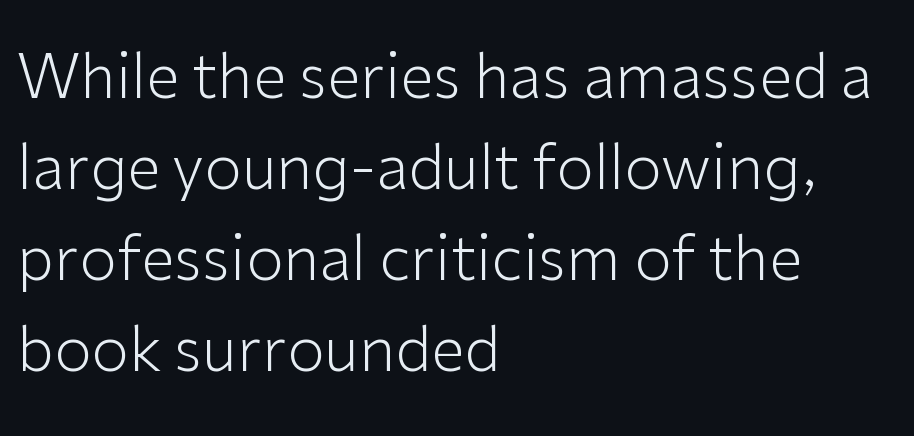
Look at the tracking — it's just the regular setting, nothing added. No letter is thick-stroked: the sample isn't bold. Characters remain perfectly vertical along every line. This block has exactly the height ordinary leading produces. Note the varied advance widths — an 'i' is clearly narrower than an 'm'.
